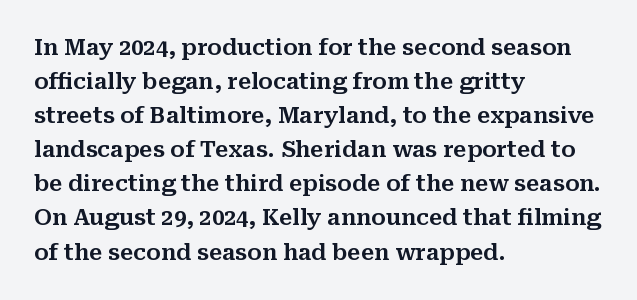
Students, observe: this is what conventionally led text looks like. This sample uses an upright cut, with every glyph sitting square on the baseline. A clean baseline with only descenders dipping below it. Each word holds together tightly as a unit, with standard inter-letter gaps.
